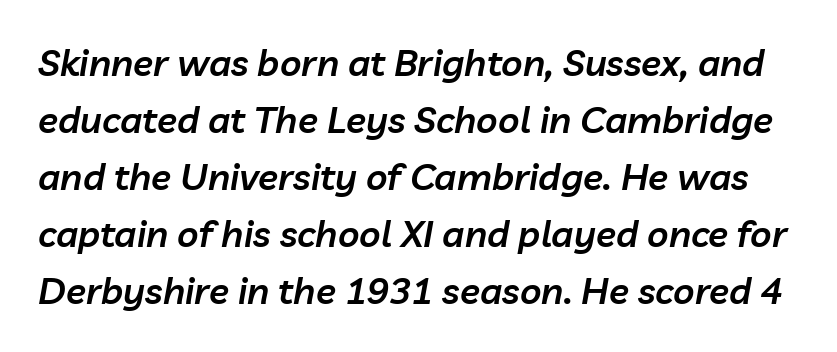
Q: Is the text bold? A: Semi-bold.
Q: Is the text italic (slanted)? A: Yes, it leans right by about 10 degrees.
Q: Is the text underlined? A: No.
Q: Is the spacing between letters normal or unusually wide? A: Normal.
Q: Is the spacing between lines tight, normal or loose? A: Normal.
Q: Width (condensed, normal, or wide)? A: Normal.
Q: Stroke contrast? A: Low.
Q: x-height? A: Medium.
Q: Monospaced? A: No.
